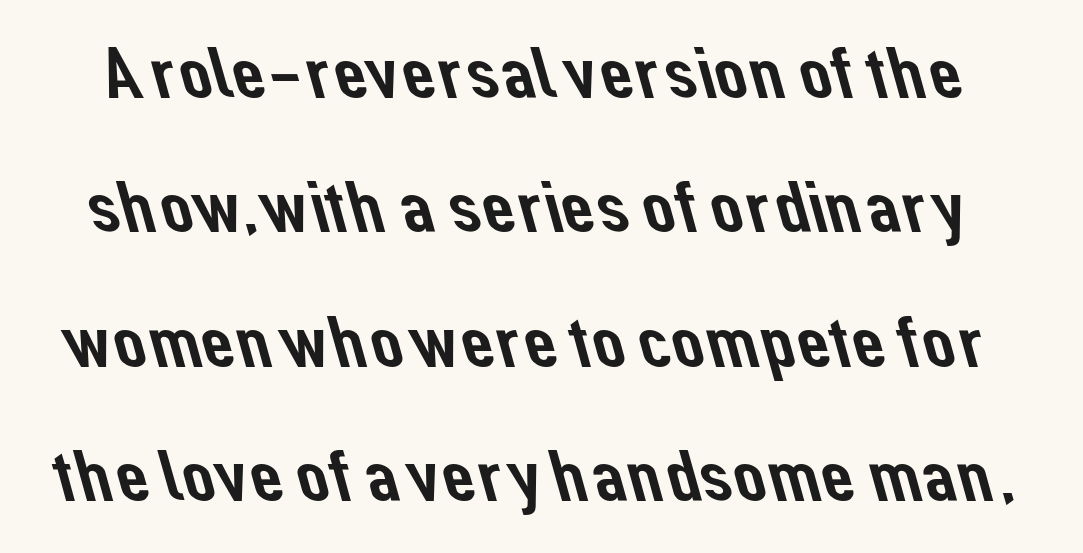
{"serif": "no", "width": "normal", "stroke_contrast": "low", "x_height": "medium", "monospaced": "no", "underline": "no", "line_spacing_ratio": 1.84, "letter_spacing": "normal", "letter_spacing_em": 0.0, "glyph_px": 73}
